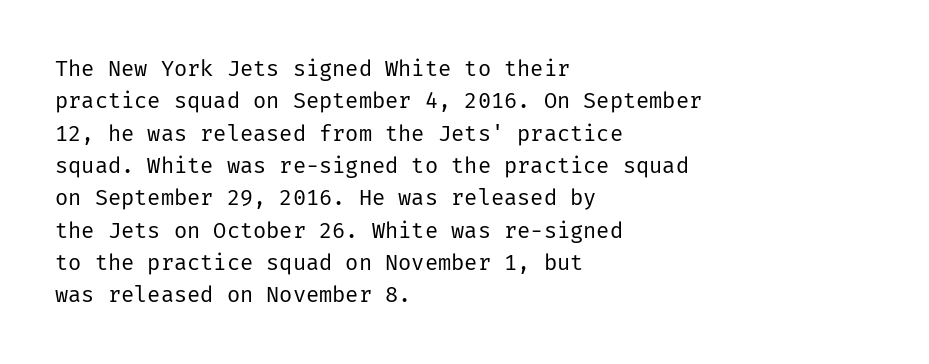
Does extra space separate the letters? No, they use regular spacing. Compared with a typical body face, this is equally light or lighter still. Casual observation: everything's shoved over to the left. This sample keeps an unexceptional amount of space between lines.
